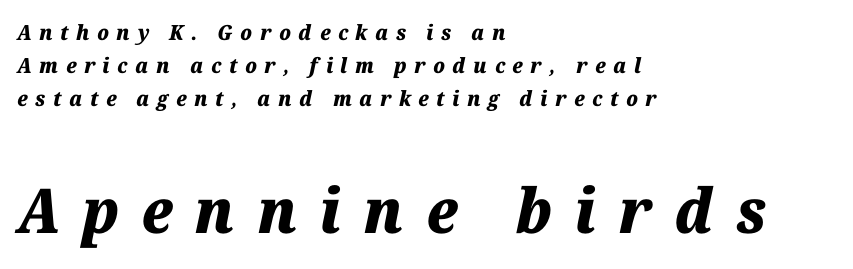
Q: Is the text bold? A: Yes.
Q: Is the text italic (slanted)? A: Yes, it leans right by about 12 degrees.
Q: Is the text underlined? A: No.
Q: How is the paragraph aligned? A: Left-aligned.
Q: Is the spacing between letters normal or unusually wide? A: Unusually wide.
Q: Is the spacing between lines tight, normal or loose? A: Normal.
Q: Which block of text is set in a larger size, the first (top) or the second (bottom)? A: The second (bottom) one.
Q: Width (condensed, normal, or wide)? A: Normal.
Q: Stroke contrast? A: Medium.
Q: x-height? A: Medium.
Q: Monospaced? A: No.
